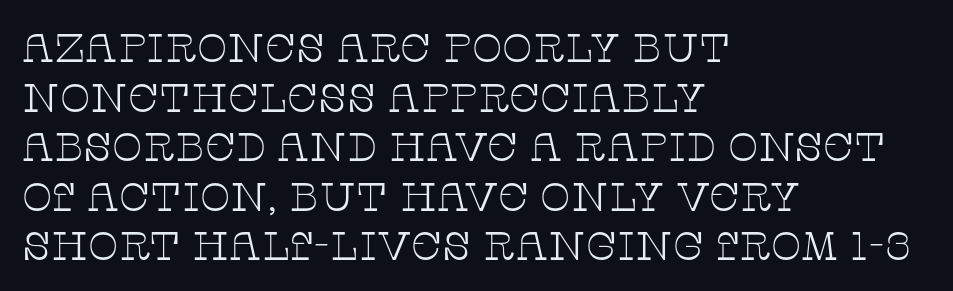
Q: Is the text bold? A: No.
Q: Is the text italic (slanted)? A: No, it is upright.
Q: Is the typeface a serif or a sans-serif typeface? A: Serif.
Q: Is the text underlined? A: No.
Q: How is the paragraph aligned? A: Left-aligned.
Q: Is the spacing between letters normal or unusually wide? A: Normal.
Q: Width (condensed, normal, or wide)? A: Wide.
Q: Stroke contrast? A: Low.
Q: x-height? A: Large.
Q: Monospaced? A: No.
